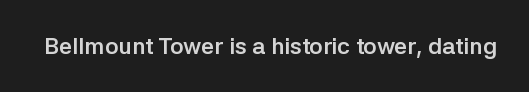
The image shows 23 px bold type, upright; set normal letter spacing, not underlined.
